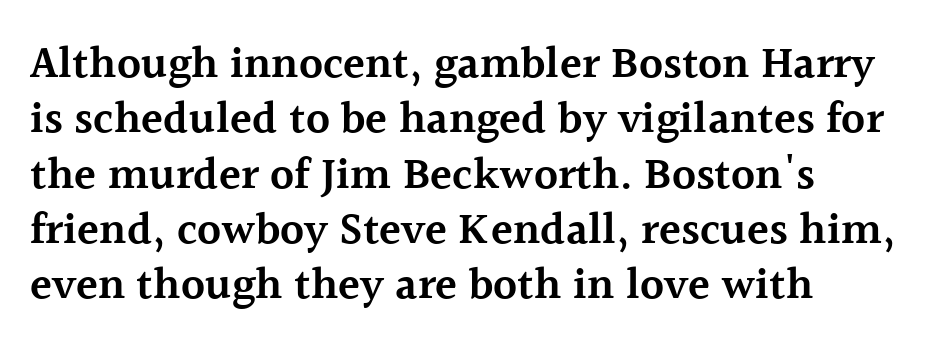
The image shows 45 px semibold serif type, upright; set left-aligned, line spacing 1.23x, normal letter spacing, not underlined; a medium x-height.
